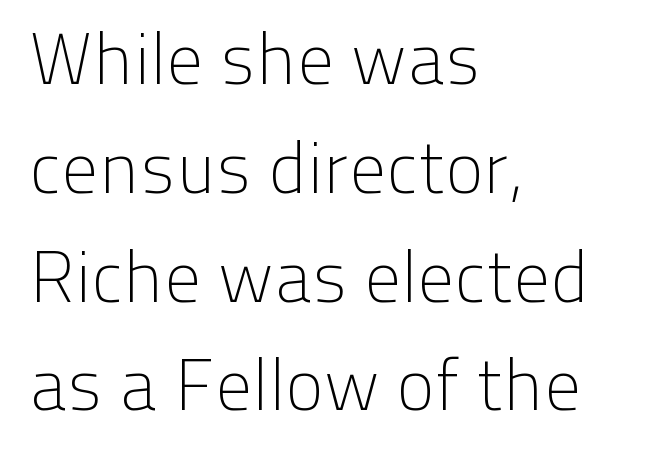
The font is comparable to plain body text, perhaps lighter. This sample uses an upright cut, with every glyph sitting square on the baseline. Summary of vertical rhythm: regular, with standard interline spacing. A typesetter would call this zero additional tracking. Plain, unruled lines of type. Looks like regular typesetting: each glyph gets only the width it needs.
